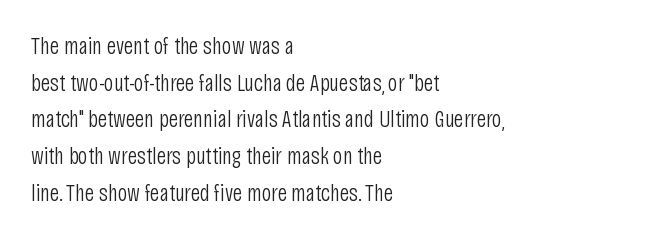
{"italic": "no", "bold": "no", "underline": "no", "align": "left", "line_spacing": "normal", "line_spacing_ratio": 1.53, "letter_spacing": "normal", "letter_spacing_em": 0.0, "glyph_px": 24}
